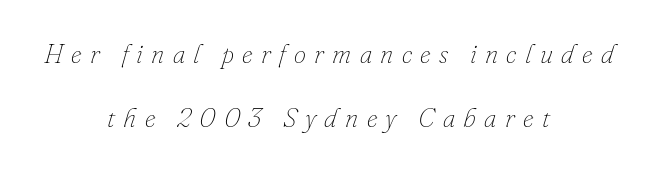
Q: Is the text bold? A: No.
Q: Is the text italic (slanted)? A: Yes, it leans right by about 16 degrees.
Q: Is the text underlined? A: No.
Q: How is the paragraph aligned? A: Centered.
Q: Is the spacing between letters normal or unusually wide? A: Unusually wide.
Q: Is the spacing between lines tight, normal or loose? A: Loose.
